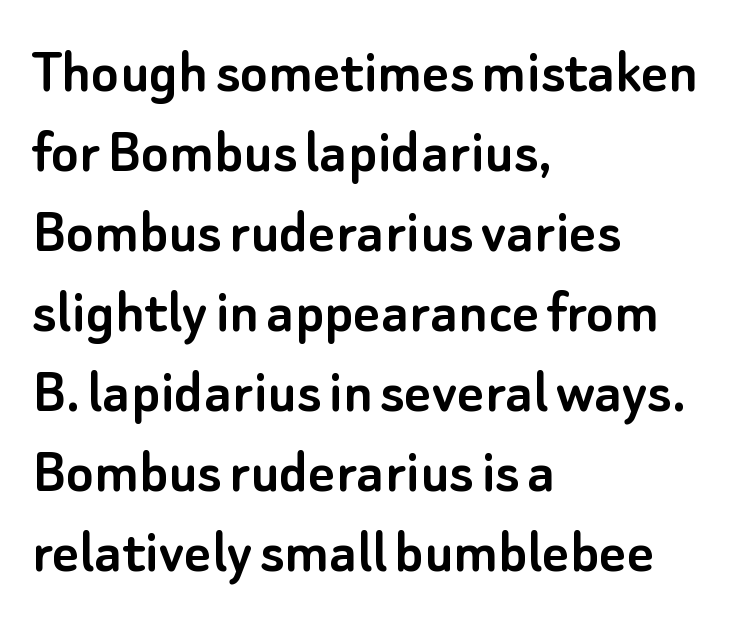
Q: Is the text italic (slanted)? A: No, it is upright.
Q: Is the typeface a serif or a sans-serif typeface? A: Sans-serif.
Q: Is the text underlined? A: No.
Q: How is the paragraph aligned? A: Left-aligned.
Q: Is the spacing between letters normal or unusually wide? A: Normal.
Q: Width (condensed, normal, or wide)? A: Normal.
Q: Stroke contrast? A: Low.
Q: x-height? A: Small.
Q: Monospaced? A: No.
